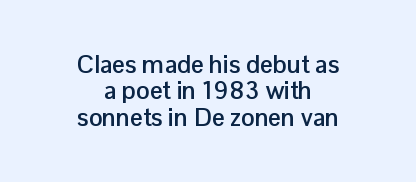
{"italic": "no", "bold": "yes", "underline": "no", "align": "center", "line_spacing": "tight", "line_spacing_ratio": 1.06, "letter_spacing": "normal", "letter_spacing_em": 0.0, "glyph_px": 25}
